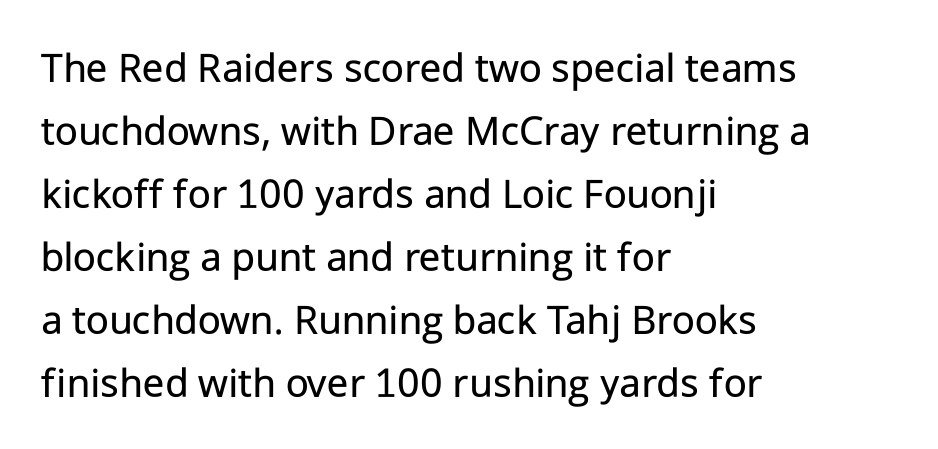
{"serif": "no", "italic": "no", "bold": "no", "weight": "regular", "width": "normal", "stroke_contrast": "low", "x_height": "medium", "monospaced": "no", "underline": "no", "align": "left", "line_spacing": "normal", "line_spacing_ratio": 1.43, "letter_spacing": "normal", "letter_spacing_em": 0.0, "glyph_px": 44}
